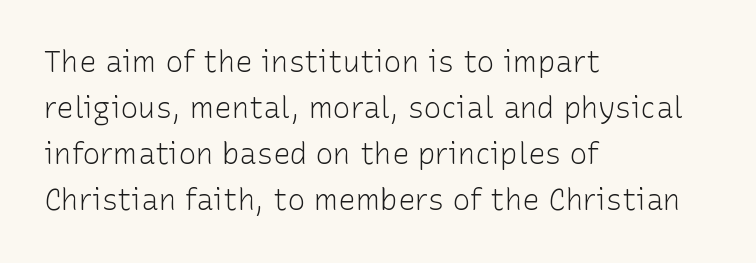
{"serif": "no", "italic": "no", "bold": "no", "weight": "light", "width": "normal", "stroke_contrast": "low", "x_height": "medium", "monospaced": "no", "underline": "no", "align": "left", "line_spacing": "normal", "line_spacing_ratio": 1.59, "letter_spacing": "normal", "letter_spacing_em": 0.0, "glyph_px": 29}
